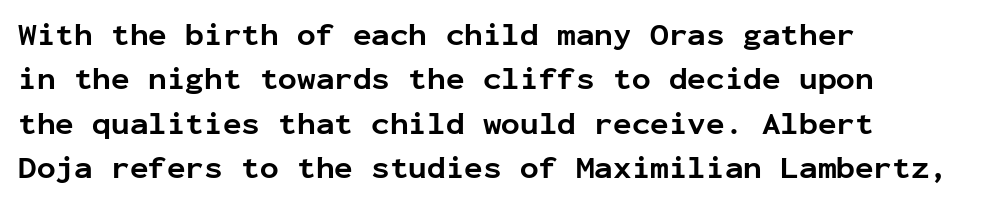
Underlining? Definitely not there. Words appear dense and cohesive because spacing is normal. Compared with a centered layout, this one pins lines to the left instead. Examine the stroke ends and you'll find no serifs.
